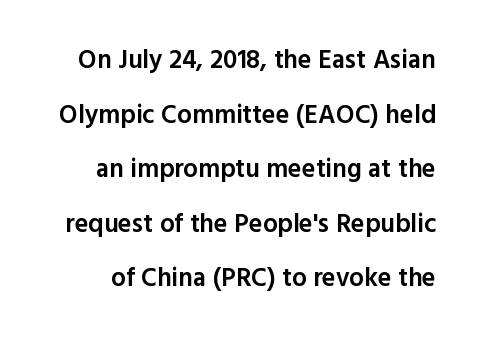
The type is set solid horizontally, with unmodified tracking. Successive baselines arrive slowly, with a big drop between each. A clean baseline with only descenders dipping below it. A fair bit of extra ink — the face is semibold, not bold. This is roman type, the default non-slanted kind.
